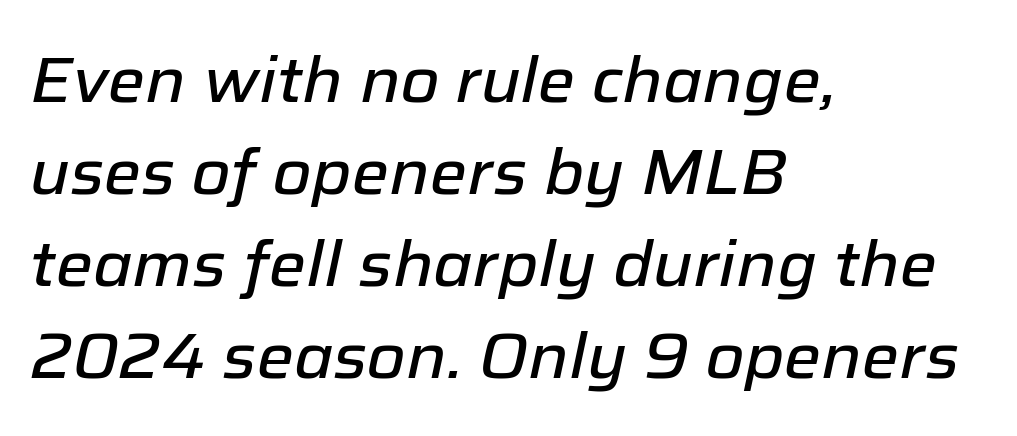
The image shows 63 px text type, italic (leaning right); set left-aligned, normal line spacing (1.46x), normal letter spacing, not underlined; low stroke contrast and a medium x-height.
